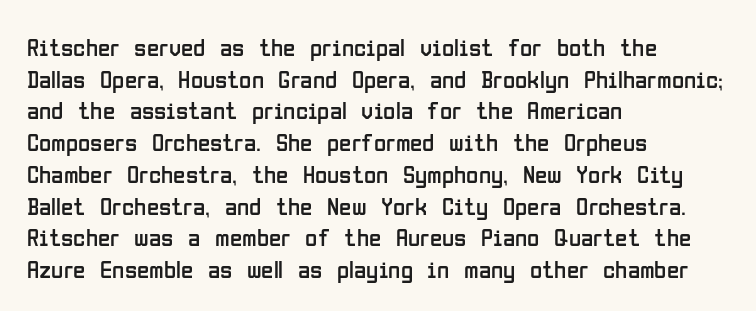
{"italic": "no", "bold": "no", "underline": "no", "align": "left", "line_spacing": "normal", "line_spacing_ratio": 1.27, "letter_spacing": "normal", "letter_spacing_em": 0.0, "glyph_px": 25}
